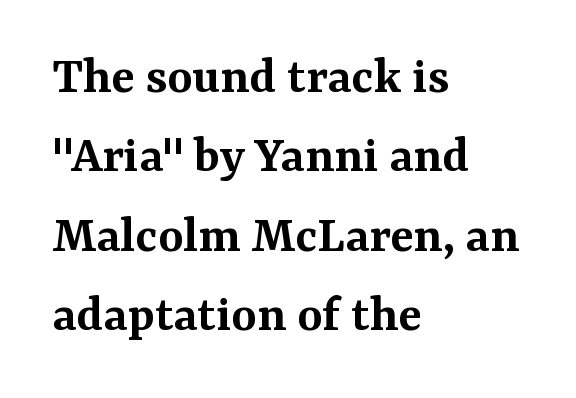
Compared with an ordinary text face, these strokes are moderately heavier — a semibold. Descender tails drop into unmarked territory. Normally led — the rows are evenly, conventionally spaced. Observe the serifs anchoring each vertical stroke in this sample.
